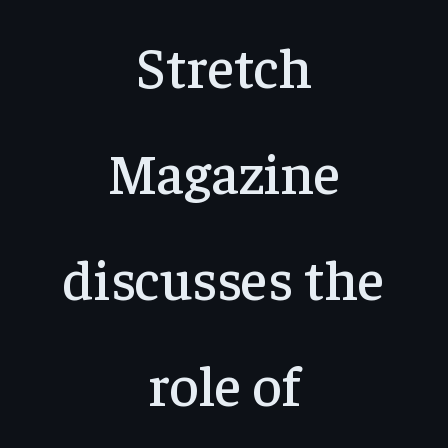
{"serif": "yes", "italic": "no", "width": "normal", "stroke_contrast": "low", "x_height": "medium", "monospaced": "no", "underline": "no", "align": "center", "line_spacing_ratio": 1.86, "letter_spacing": "normal", "letter_spacing_em": 0.0, "glyph_px": 57}
